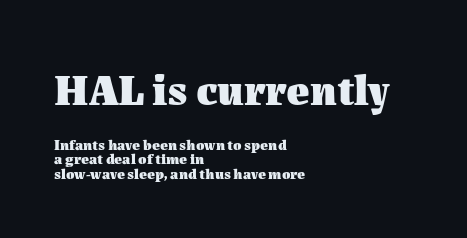
{"italic": "no", "bold": "yes", "weight": "heavy", "width": "normal", "stroke_contrast": "medium", "x_height": "medium", "monospaced": "no", "underline": "no", "align": "left", "line_spacing": "tight", "line_spacing_ratio": 0.97, "letter_spacing": "normal", "letter_spacing_em": 0.0, "larger_block": "first", "size_ratio": 2.93, "glyph_px": 44}
